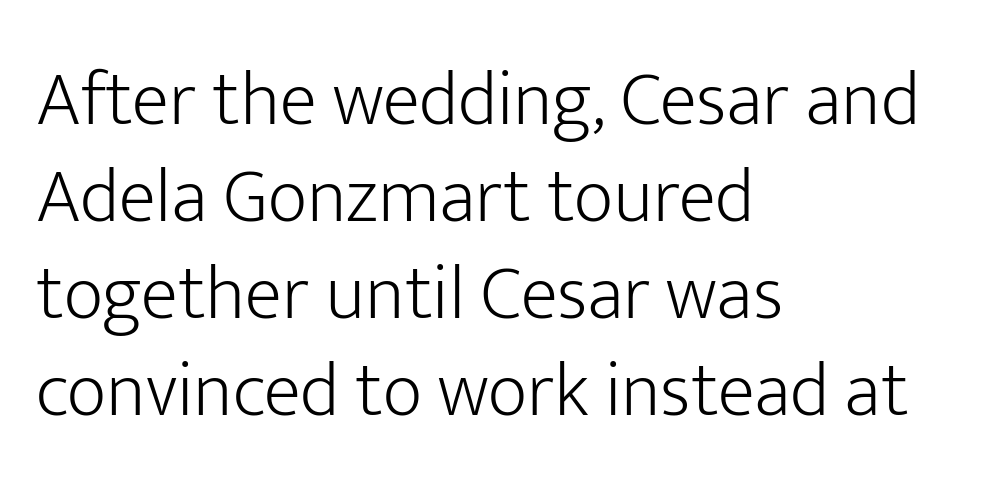
The image shows 77 px light sans-serif type, upright; set left-aligned, normal line spacing (1.26x), normal letter spacing, not underlined; low stroke contrast and a medium x-height.
